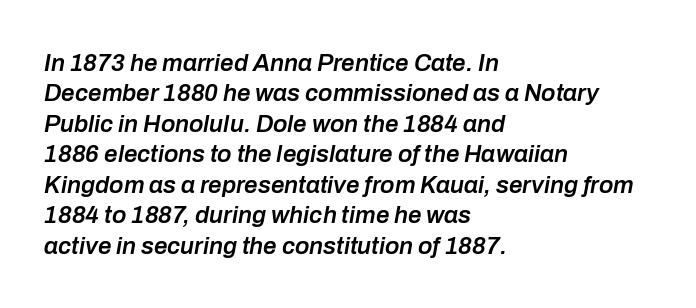
Q: Is the text bold? A: Semi-bold.
Q: Is the text italic (slanted)? A: Yes, it leans right by about 10 degrees.
Q: Is the text underlined? A: No.
Q: How is the paragraph aligned? A: Left-aligned.
Q: Is the spacing between letters normal or unusually wide? A: Normal.
Q: Is the spacing between lines tight, normal or loose? A: Normal.
